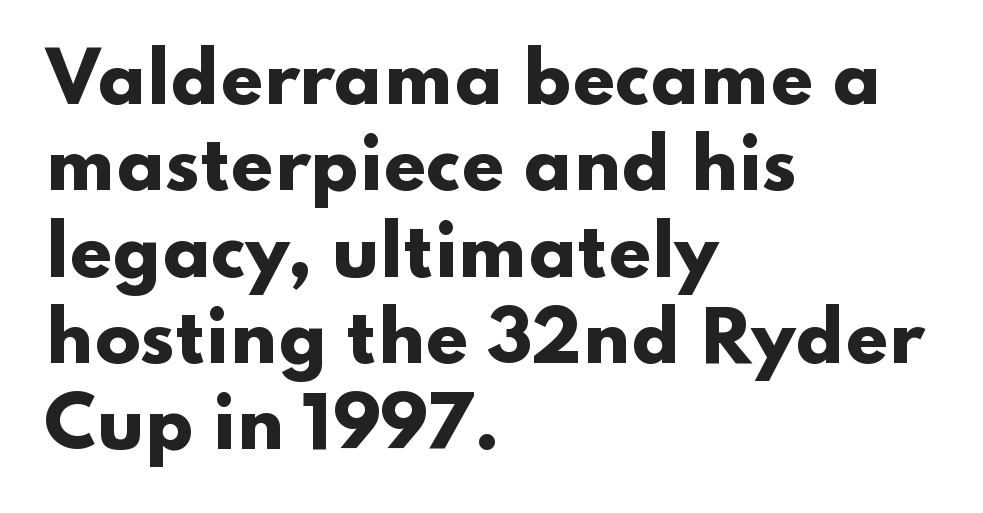
{"serif": "no", "italic": "no", "bold": "yes", "weight": "heavy", "width": "wide", "stroke_contrast": "low", "x_height": "small", "monospaced": "no", "underline": "no", "align": "left", "line_spacing": "normal", "line_spacing_ratio": 1.27, "letter_spacing": "normal", "letter_spacing_em": 0.0, "glyph_px": 68}
